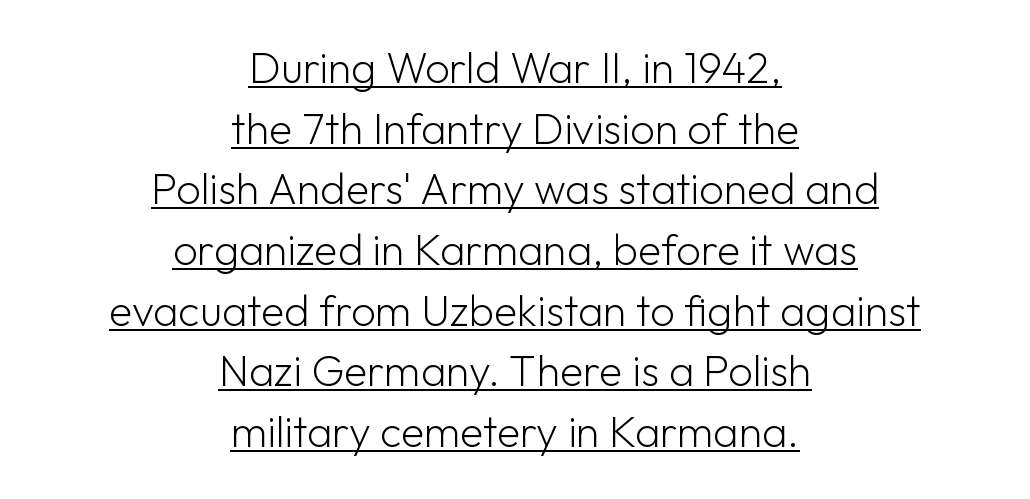
Spacing verdict: proportional, widths tailored to each character. Classification — sans serif. Heft: none added — not bold. Descenders here cross a horizontal rule under the line.
